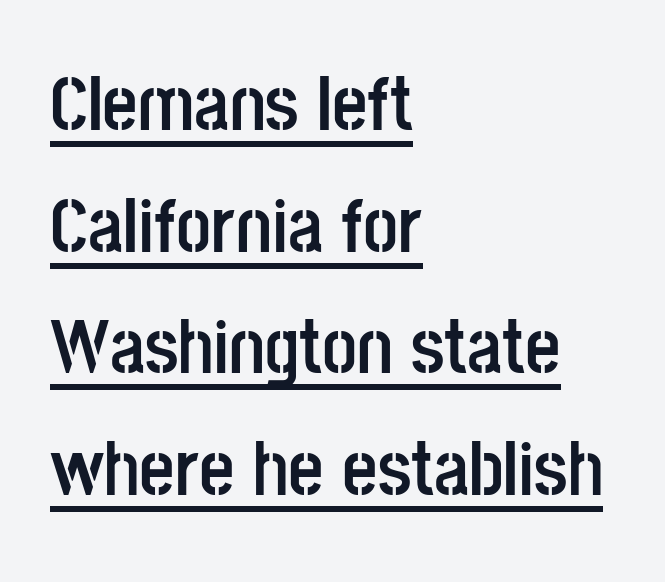
The passage shown is typeset with a sans-serif family. The passage shown is typed in a proportional face where columns would drift. On the weight axis this lands at bold, roughly 700. How are the letters spaced? Ordinarily, with no added tracking. The lettering is marked with a stroke running underneath it. Italic: no, the glyphs are upright roman.
